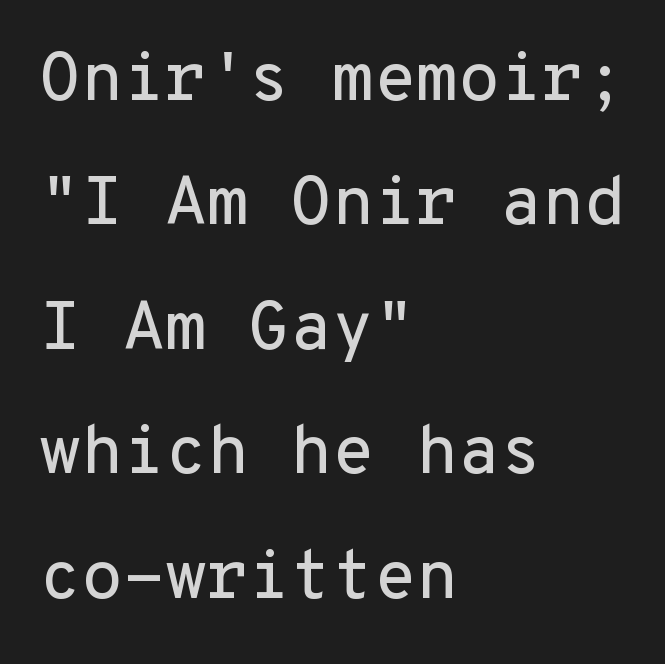
{"serif": "no", "italic": "no", "width": "normal", "stroke_contrast": "low", "x_height": "medium", "monospaced": "yes", "underline": "no", "align": "left", "line_spacing_ratio": 1.83, "letter_spacing": "normal", "letter_spacing_em": 0.0, "glyph_px": 68}
